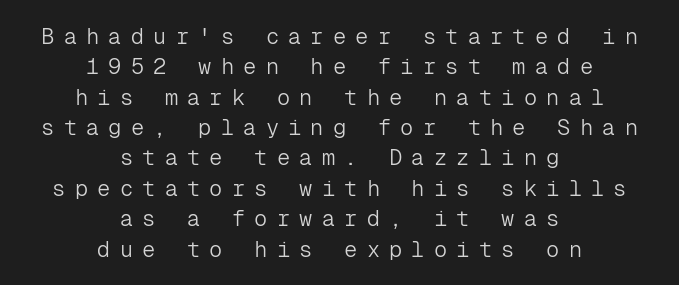
Q: Is the text bold? A: No.
Q: Is the text italic (slanted)? A: No, it is upright.
Q: Is the text underlined? A: No.
Q: How is the paragraph aligned? A: Centered.
Q: Is the spacing between letters normal or unusually wide? A: Unusually wide.
Q: Is the spacing between lines tight, normal or loose? A: Normal.
